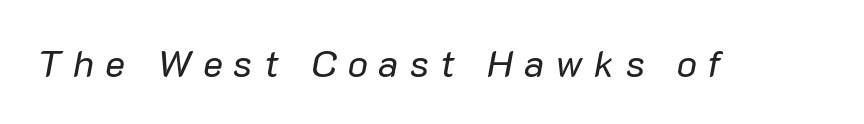
The image shows 38 px regular-weight type, italic (leaning right); set unusually wide letter spacing (+0.29 em), not underlined; low stroke contrast and a medium x-height.
